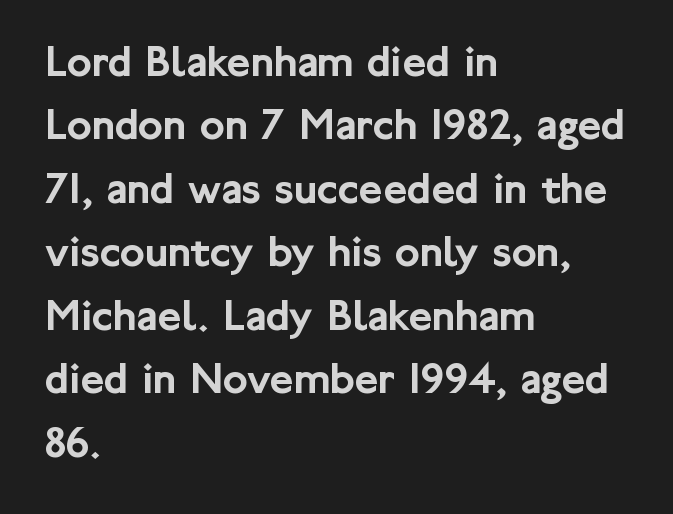
The image shows 46 px sans-serif type, upright; set left-aligned, normal line spacing (1.38x), normal letter spacing, not underlined; low stroke contrast and a medium x-height.
